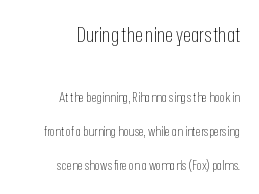
{"italic": "no", "bold": "no", "underline": "no", "align": "right", "line_spacing": "loose", "line_spacing_ratio": 2.41, "letter_spacing": "normal", "letter_spacing_em": 0.0, "larger_block": "first", "size_ratio": 1.5, "glyph_px": 21}
